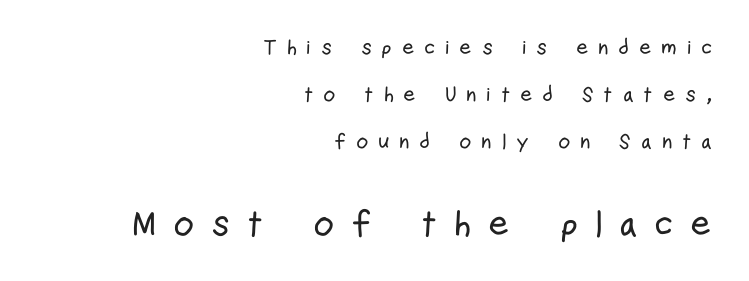
Q: Is the text italic (slanted)? A: No, it is upright.
Q: Is the typeface a serif or a sans-serif typeface? A: Sans-serif.
Q: Is the text underlined? A: No.
Q: How is the paragraph aligned? A: Right-aligned.
Q: Is the spacing between letters normal or unusually wide? A: Unusually wide.
Q: Is the spacing between lines tight, normal or loose? A: Loose.
Q: Which block of text is set in a larger size, the first (top) or the second (bottom)? A: The second (bottom) one.
Q: Width (condensed, normal, or wide)? A: Condensed.
Q: Stroke contrast? A: Low.
Q: x-height? A: Medium.
Q: Monospaced? A: No.
